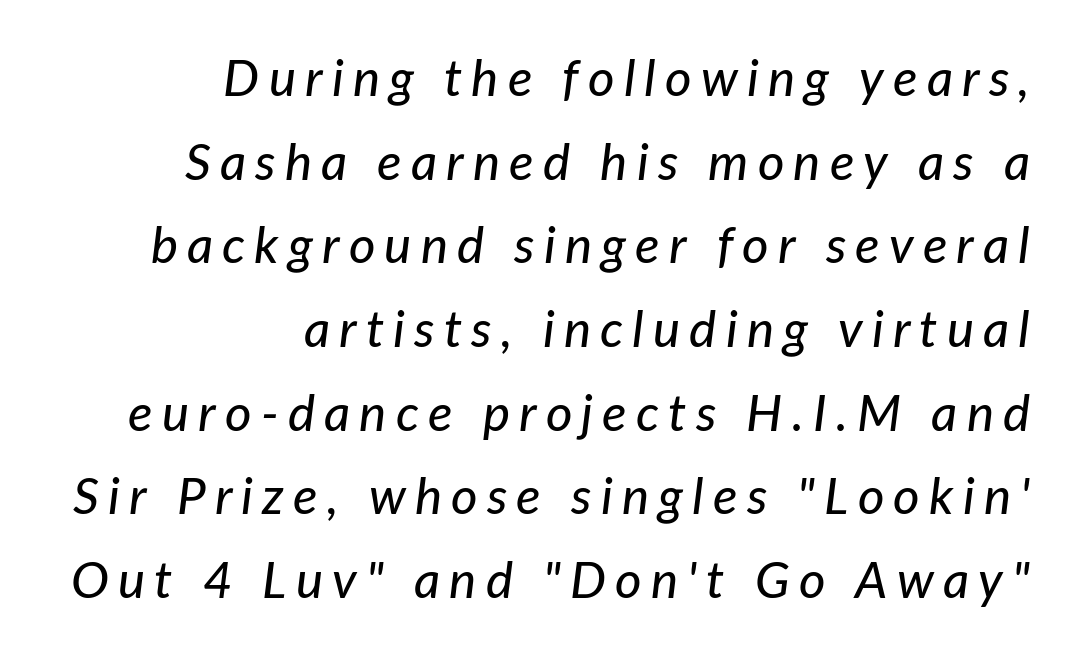
Q: Is the text italic (slanted)? A: Yes, it leans right by about 7 degrees.
Q: Is the text underlined? A: No.
Q: How is the paragraph aligned? A: Right-aligned.
Q: Is the spacing between lines tight, normal or loose? A: Normal.
Q: Width (condensed, normal, or wide)? A: Normal.
Q: Stroke contrast? A: Low.
Q: x-height? A: Medium.
Q: Monospaced? A: No.
